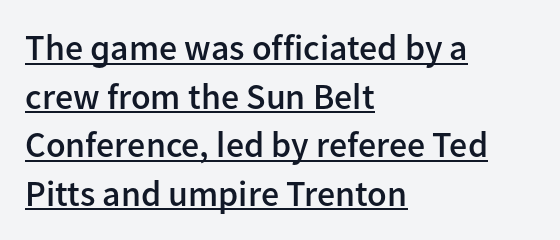
The image shows 36 px semibold sans-serif type, upright; set left-aligned, normal line spacing (1.35x), normal letter spacing, underlined; low stroke contrast and a medium x-height.
